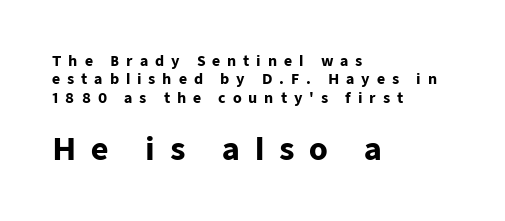
{"serif": "no", "italic": "no", "bold": "yes", "weight": "heavy", "width": "normal", "stroke_contrast": "low", "x_height": "medium", "monospaced": "no", "underline": "no", "align": "left", "line_spacing": "normal", "line_spacing_ratio": 1.32, "letter_spacing": "wide", "letter_spacing_em": 0.49, "larger_block": "second", "size_ratio": 2.14, "glyph_px": 30}
